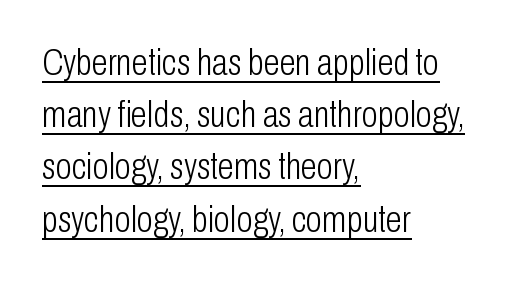
{"serif": "no", "italic": "no", "bold": "no", "weight": "light", "width": "condensed", "stroke_contrast": "low", "x_height": "medium", "monospaced": "no", "underline": "yes", "align": "left", "line_spacing": "normal", "line_spacing_ratio": 1.41, "letter_spacing": "normal", "letter_spacing_em": 0.0, "glyph_px": 37}
